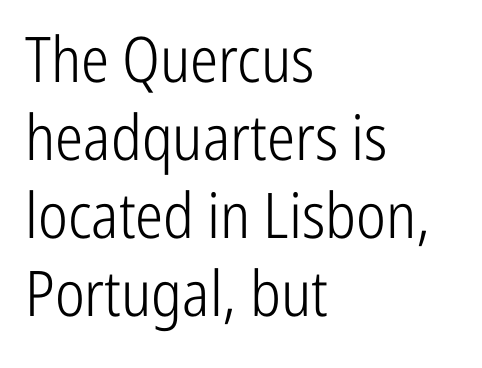
The image shows 63 px light, condensed sans-serif type, upright; set left-aligned, line spacing 1.24x, normal letter spacing, not underlined; low stroke contrast and a medium x-height.
